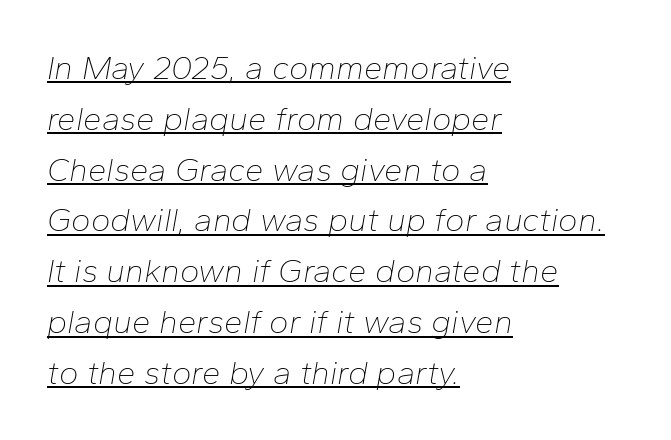
{"italic": "yes", "lean": "right", "slant_degrees": 10, "bold": "no", "weight": "thin", "width": "normal", "stroke_contrast": "low", "x_height": "medium", "monospaced": "no", "underline": "yes", "align": "left", "line_spacing": "normal", "line_spacing_ratio": 1.54, "letter_spacing": "normal", "letter_spacing_em": 0.0, "glyph_px": 33}
